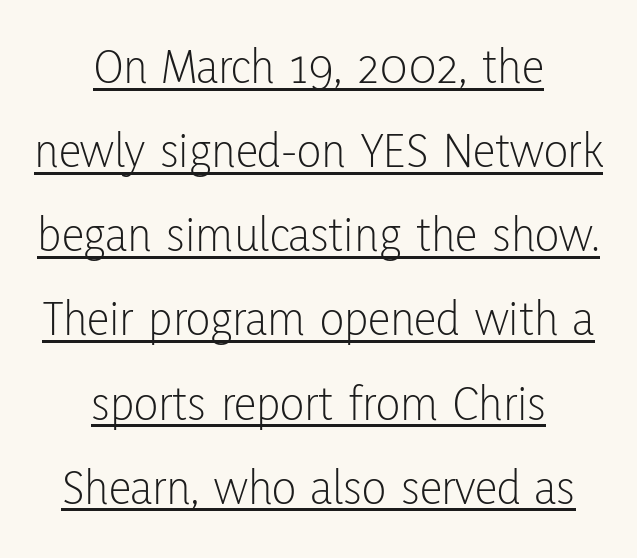
{"serif": "no", "italic": "no", "bold": "no", "weight": "light", "width": "condensed", "stroke_contrast": "low", "x_height": "medium", "monospaced": "no", "underline": "yes", "align": "center", "line_spacing": "normal", "line_spacing_ratio": 1.65, "letter_spacing": "normal", "letter_spacing_em": 0.0, "glyph_px": 51}
